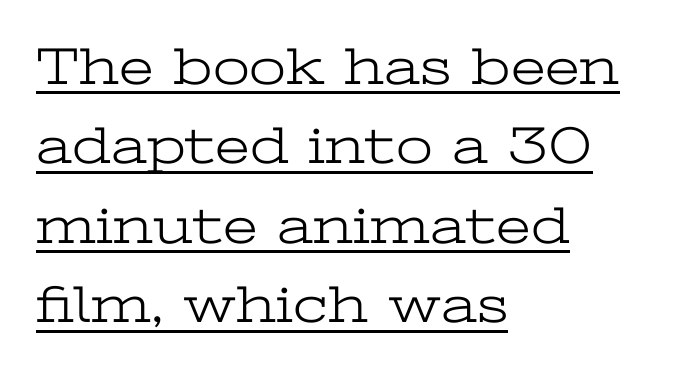
The image shows 53 px light, wide serif type, upright; set left-aligned, normal line spacing (1.5x), normal letter spacing, underlined; low stroke contrast and a medium x-height.
